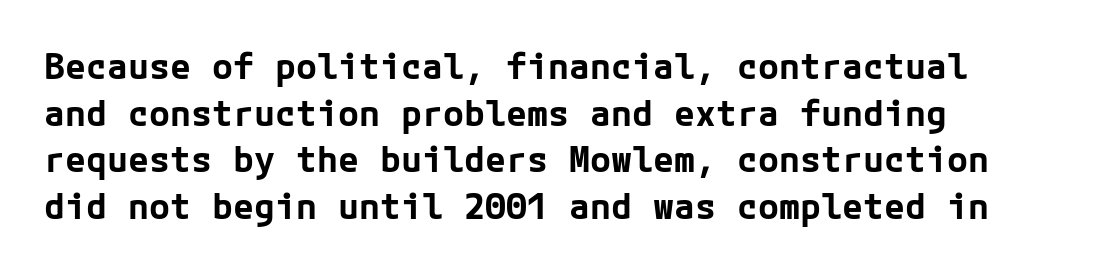
The image shows 35 px bold sans-serif type, upright; set left-aligned, normal line spacing (1.33x), normal letter spacing, not underlined; low stroke contrast and a medium x-height.
